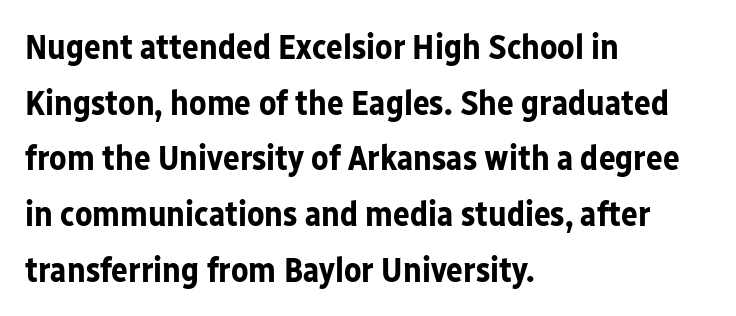
Q: Is the text bold? A: Yes.
Q: Is the text italic (slanted)? A: No, it is upright.
Q: Is the typeface a serif or a sans-serif typeface? A: Sans-serif.
Q: Is the text underlined? A: No.
Q: How is the paragraph aligned? A: Left-aligned.
Q: Is the spacing between letters normal or unusually wide? A: Normal.
Q: Is the spacing between lines tight, normal or loose? A: Normal.
Q: Width (condensed, normal, or wide)? A: Normal.
Q: Stroke contrast? A: Low.
Q: x-height? A: Medium.
Q: Monospaced? A: No.
